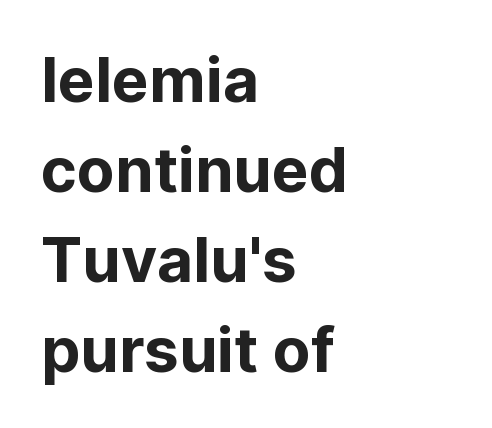
Q: Is the text italic (slanted)? A: No, it is upright.
Q: Is the typeface a serif or a sans-serif typeface? A: Sans-serif.
Q: Is the text underlined? A: No.
Q: How is the paragraph aligned? A: Left-aligned.
Q: Is the spacing between letters normal or unusually wide? A: Normal.
Q: Is the spacing between lines tight, normal or loose? A: Normal.
Q: Width (condensed, normal, or wide)? A: Normal.
Q: Stroke contrast? A: Low.
Q: x-height? A: Medium.
Q: Monospaced? A: No.
